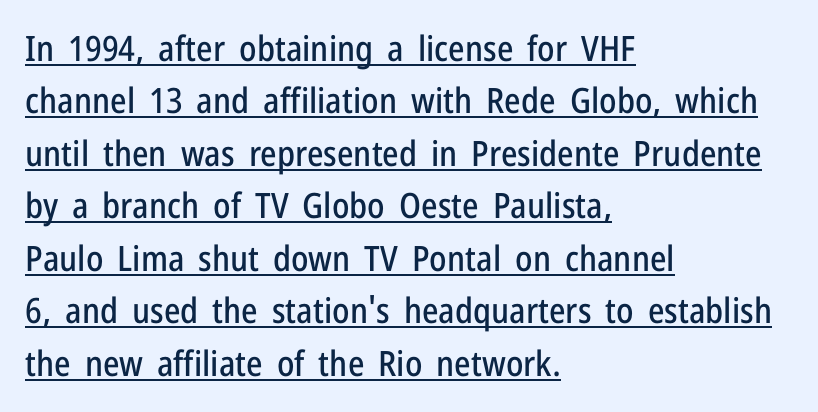
Q: Is the text italic (slanted)? A: No, it is upright.
Q: Is the typeface a serif or a sans-serif typeface? A: Sans-serif.
Q: Is the text underlined? A: Yes.
Q: How is the paragraph aligned? A: Left-aligned.
Q: Is the spacing between letters normal or unusually wide? A: Normal.
Q: Is the spacing between lines tight, normal or loose? A: Normal.
Q: Width (condensed, normal, or wide)? A: Condensed.
Q: Stroke contrast? A: Low.
Q: x-height? A: Medium.
Q: Monospaced? A: No.
